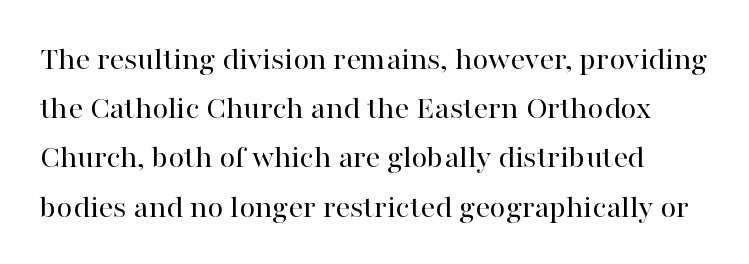
Q: Is the text bold? A: No.
Q: Is the text italic (slanted)? A: No, it is upright.
Q: Is the typeface a serif or a sans-serif typeface? A: Serif.
Q: Is the text underlined? A: No.
Q: Is the spacing between letters normal or unusually wide? A: Normal.
Q: Is the spacing between lines tight, normal or loose? A: Normal.
Q: Width (condensed, normal, or wide)? A: Normal.
Q: Stroke contrast? A: High.
Q: x-height? A: Medium.
Q: Monospaced? A: No.
